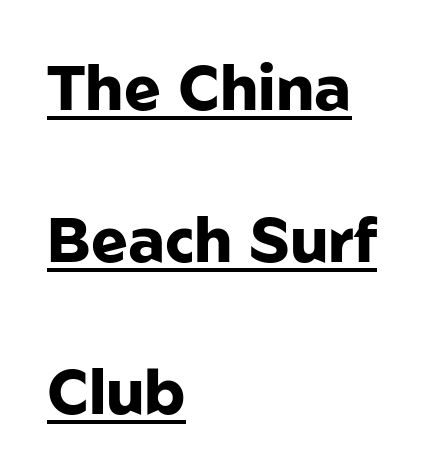
Q: Is the text bold? A: Yes.
Q: Is the text italic (slanted)? A: No, it is upright.
Q: Is the typeface a serif or a sans-serif typeface? A: Sans-serif.
Q: Is the text underlined? A: Yes.
Q: How is the paragraph aligned? A: Left-aligned.
Q: Is the spacing between letters normal or unusually wide? A: Normal.
Q: Is the spacing between lines tight, normal or loose? A: Loose.
Q: Width (condensed, normal, or wide)? A: Normal.
Q: Stroke contrast? A: Low.
Q: x-height? A: Medium.
Q: Monospaced? A: No.
